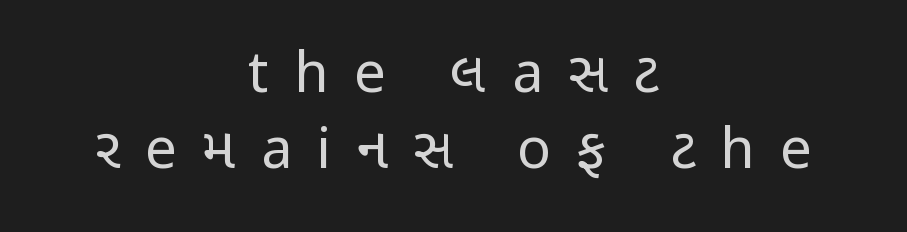
The image shows 56 px regular-weight, condensed sans-serif type, upright; set centered, normal line spacing (1.35x), unusually wide letter spacing (+0.45 em), not underlined; low stroke contrast and a medium x-height.
